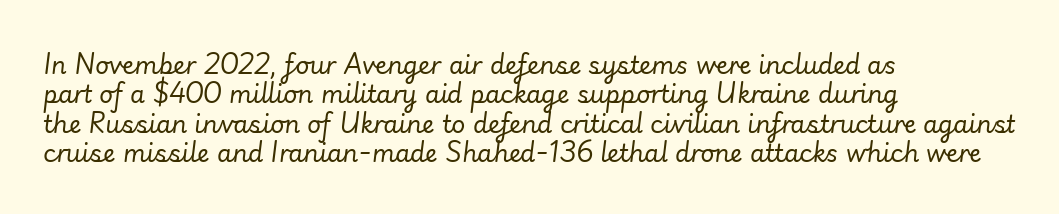
The image shows 24 px text type, italic (leaning right); set left-aligned, line spacing 1.22x, normal letter spacing, not underlined.
